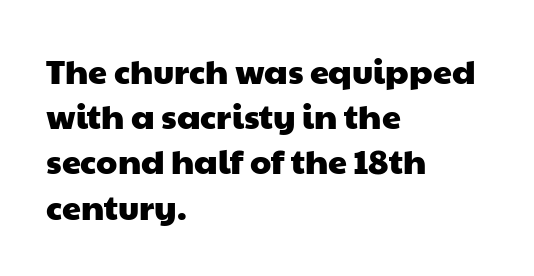
{"serif": "no", "width": "wide", "stroke_contrast": "low", "x_height": "medium", "monospaced": "no", "underline": "no", "align": "left", "line_spacing": "normal", "line_spacing_ratio": 1.33, "letter_spacing": "normal", "letter_spacing_em": 0.0, "glyph_px": 34}
